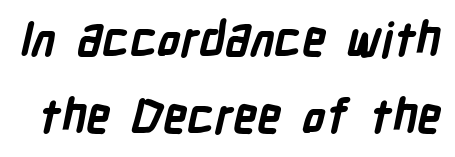
{"serif": "no", "bold": "yes", "weight": "bold", "width": "condensed", "stroke_contrast": "low", "x_height": "medium", "monospaced": "no", "underline": "no", "line_spacing": "normal", "line_spacing_ratio": 1.63, "letter_spacing": "normal", "letter_spacing_em": 0.0, "glyph_px": 47}
